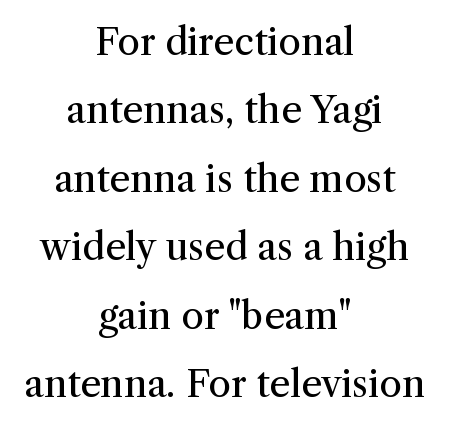
Q: Is the text bold? A: No.
Q: Is the text italic (slanted)? A: No, it is upright.
Q: Is the typeface a serif or a sans-serif typeface? A: Serif.
Q: Is the text underlined? A: No.
Q: How is the paragraph aligned? A: Centered.
Q: Is the spacing between letters normal or unusually wide? A: Normal.
Q: Width (condensed, normal, or wide)? A: Normal.
Q: Stroke contrast? A: Medium.
Q: x-height? A: Medium.
Q: Monospaced? A: No.
